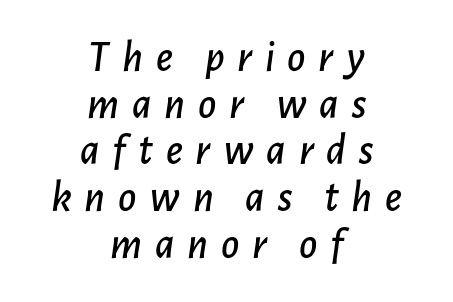
The image shows 44 px text type, italic (leaning right); set centered, tight line spacing (1.06x), unusually wide letter spacing (+0.29 em), not underlined; low stroke contrast and a medium x-height.
